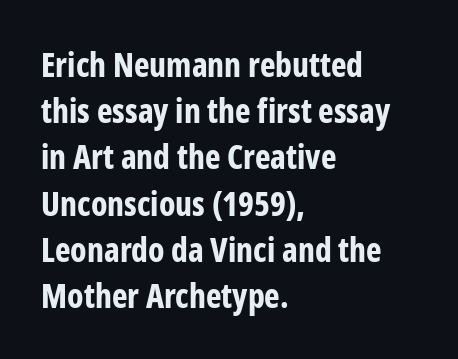
The typography opts for an upright posture over an oblique one. Grotesque or geometric, the face here clearly has no serifs. The gaps between neighbouring characters are ordinary and unremarkable. Underline: absent. If you drew a ruler down the left edge, every line would touch it.
